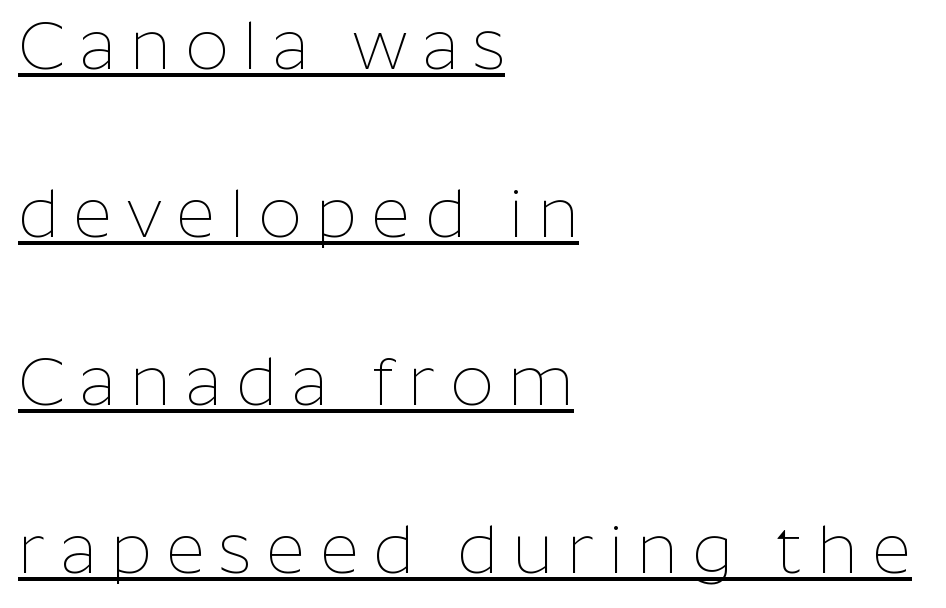
The image shows 68 px thin sans-serif type, upright; set left-aligned, loose line spacing (2.47x), unusually wide letter spacing (+0.21 em), underlined; low stroke contrast and a medium x-height.
